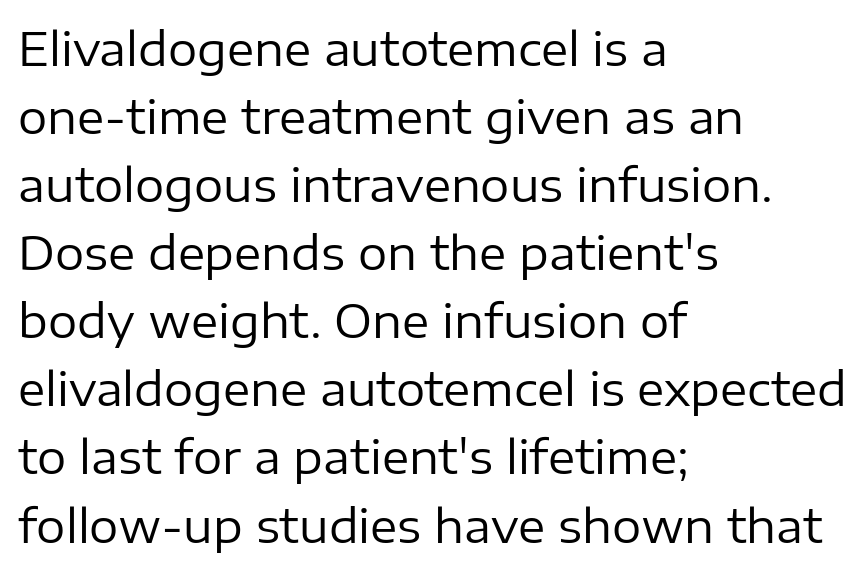
The image shows 46 px regular-weight sans-serif type, upright; set left-aligned, normal line spacing (1.48x), normal letter spacing, not underlined; low stroke contrast and a medium x-height.
